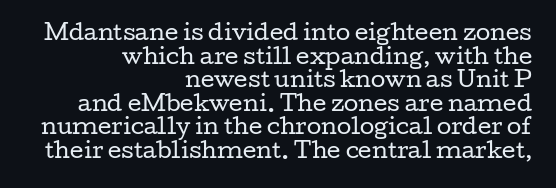
Q: Is the text bold? A: No.
Q: Is the text italic (slanted)? A: No, it is upright.
Q: Is the text underlined? A: No.
Q: How is the paragraph aligned? A: Right-aligned.
Q: Is the spacing between letters normal or unusually wide? A: Normal.
Q: Is the spacing between lines tight, normal or loose? A: Tight.
